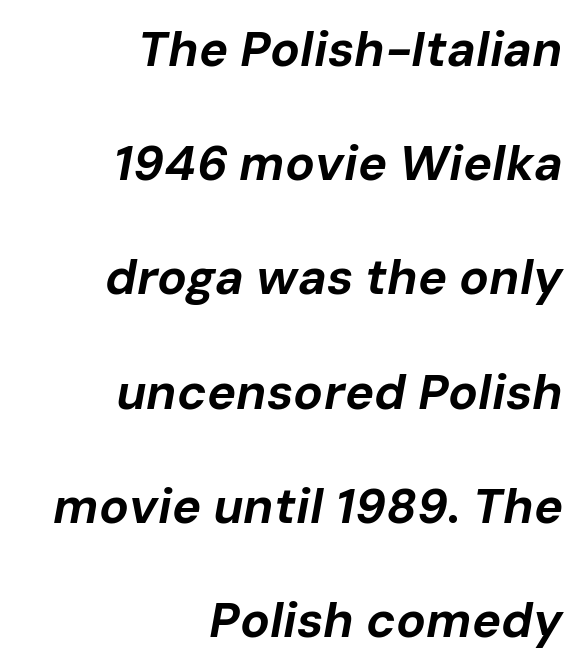
Q: Is the text bold? A: Yes.
Q: Is the text italic (slanted)? A: Yes, it leans right by about 10 degrees.
Q: Is the text underlined? A: No.
Q: How is the paragraph aligned? A: Right-aligned.
Q: Is the spacing between letters normal or unusually wide? A: Normal.
Q: Is the spacing between lines tight, normal or loose? A: Loose.
Q: Width (condensed, normal, or wide)? A: Normal.
Q: Stroke contrast? A: Low.
Q: x-height? A: Medium.
Q: Monospaced? A: No.
